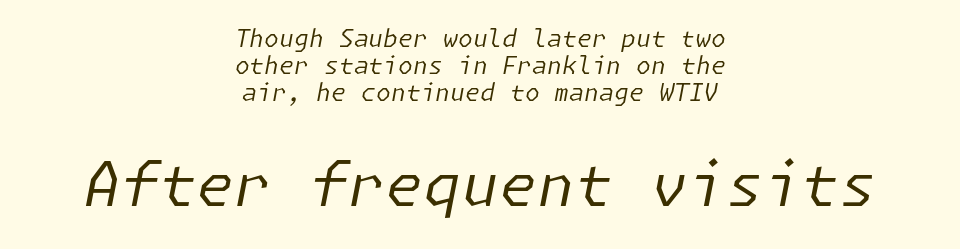
{"italic": "yes", "lean": "right", "slant_degrees": 11, "bold": "no", "weight": "regular", "width": "normal", "stroke_contrast": "low", "x_height": "medium", "underline": "no", "align": "center", "line_spacing": "tight", "line_spacing_ratio": 1.13, "letter_spacing": "normal", "letter_spacing_em": 0.0, "larger_block": "second", "size_ratio": 2.54, "glyph_px": 61}
